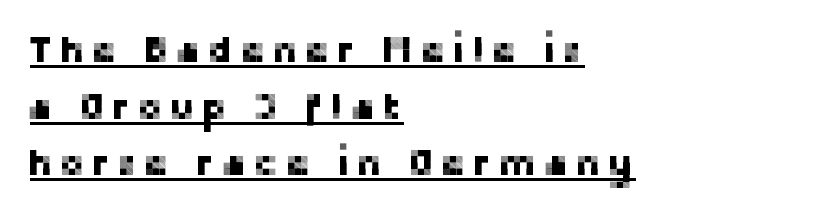
What's the leading like? Ordinary, nothing unusual. Does a line run under the words? Yes, clearly. Unlike a traditional serif, this face leaves its strokes unadorned. Upright lettering throughout.
